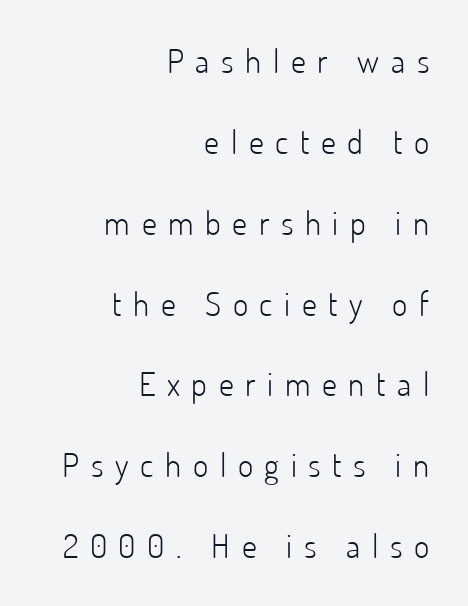
Q: Is the text bold? A: No.
Q: Is the text italic (slanted)? A: No, it is upright.
Q: Is the typeface a serif or a sans-serif typeface? A: Sans-serif.
Q: Is the text underlined? A: No.
Q: How is the paragraph aligned? A: Right-aligned.
Q: Is the spacing between letters normal or unusually wide? A: Unusually wide.
Q: Is the spacing between lines tight, normal or loose? A: Loose.
Q: Width (condensed, normal, or wide)? A: Normal.
Q: Stroke contrast? A: Low.
Q: x-height? A: Small.
Q: Monospaced? A: No.
